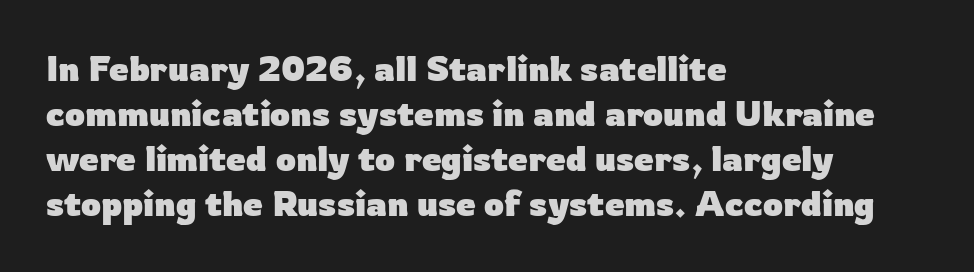
Q: Is the text bold? A: Yes.
Q: Is the text italic (slanted)? A: No, it is upright.
Q: Is the typeface a serif or a sans-serif typeface? A: Sans-serif.
Q: Is the text underlined? A: No.
Q: How is the paragraph aligned? A: Left-aligned.
Q: Is the spacing between letters normal or unusually wide? A: Normal.
Q: Is the spacing between lines tight, normal or loose? A: Normal.
Q: Width (condensed, normal, or wide)? A: Normal.
Q: Stroke contrast? A: Low.
Q: x-height? A: Medium.
Q: Monospaced? A: No.
